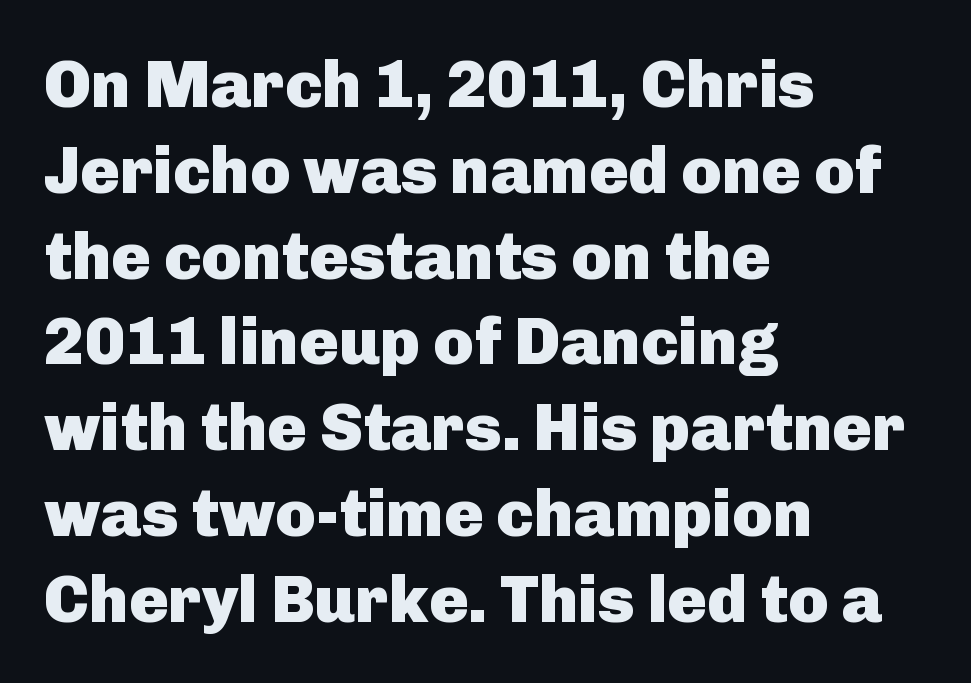
The image shows 66 px heavy sans-serif type, upright; set left-aligned, normal line spacing (1.3x), normal letter spacing, not underlined; low stroke contrast and a medium x-height.
